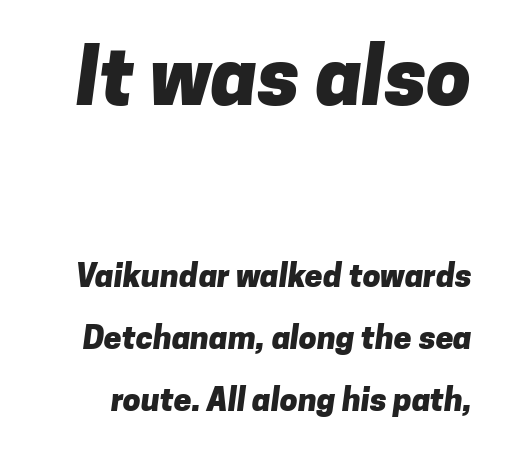
{"serif": "no", "bold": "yes", "weight": "heavy", "width": "normal", "stroke_contrast": "low", "x_height": "medium", "monospaced": "no", "underline": "no", "line_spacing": "loose", "line_spacing_ratio": 1.93, "letter_spacing": "normal", "letter_spacing_em": 0.0, "larger_block": "first", "size_ratio": 2.5, "glyph_px": 80}
